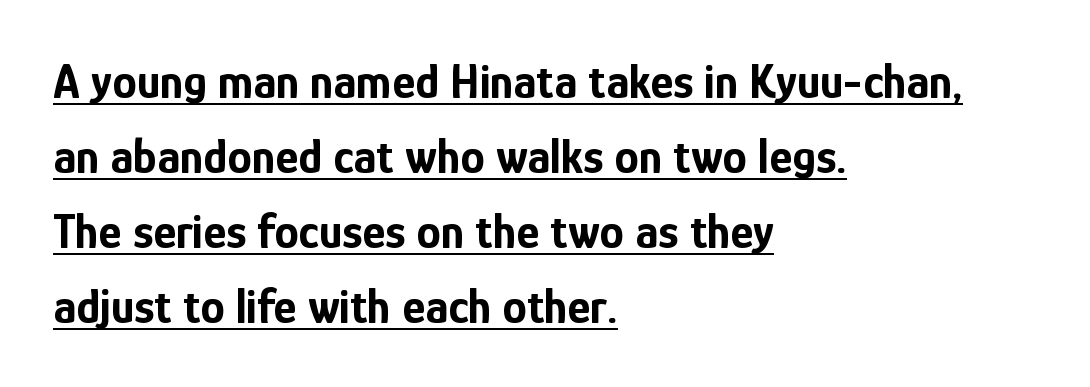
The image shows 49 px bold, condensed sans-serif type, upright; set left-aligned, normal line spacing (1.53x), normal letter spacing, underlined; low stroke contrast and a medium x-height.
